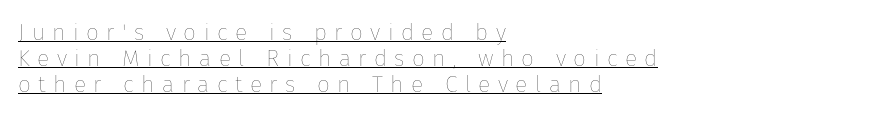
The image shows 23 px text type, upright; set left-aligned, tight line spacing (1.13x), unusually wide letter spacing (+0.32 em), underlined.
